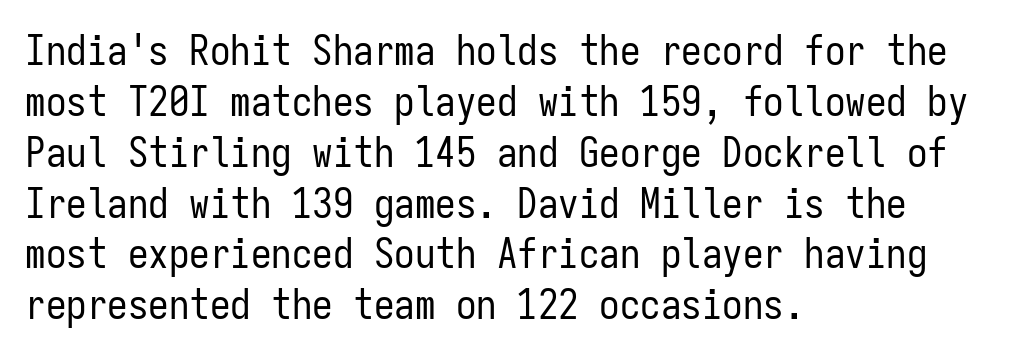
Q: Is the text bold? A: No.
Q: Is the text italic (slanted)? A: No, it is upright.
Q: Is the typeface a serif or a sans-serif typeface? A: Sans-serif.
Q: Is the text underlined? A: No.
Q: How is the paragraph aligned? A: Left-aligned.
Q: Is the spacing between letters normal or unusually wide? A: Normal.
Q: Width (condensed, normal, or wide)? A: Condensed.
Q: Stroke contrast? A: Low.
Q: x-height? A: Medium.
Q: Monospaced? A: Yes.
